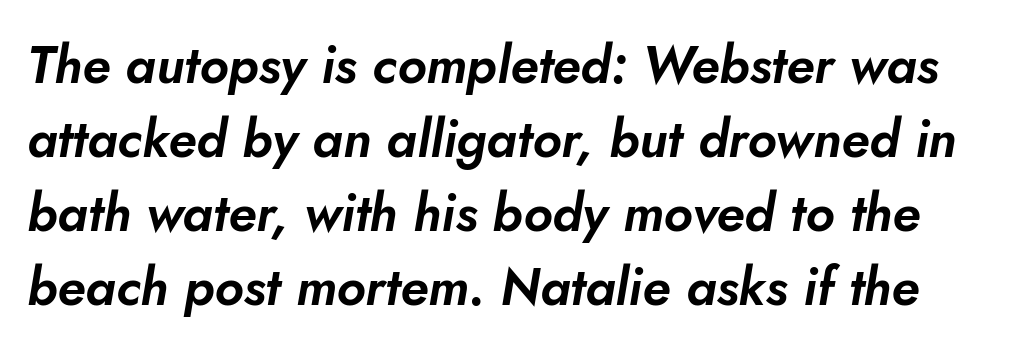
The image shows 52 px text type, italic (leaning right); set normal line spacing (1.42x), normal letter spacing, not underlined; low stroke contrast and a small x-height.
